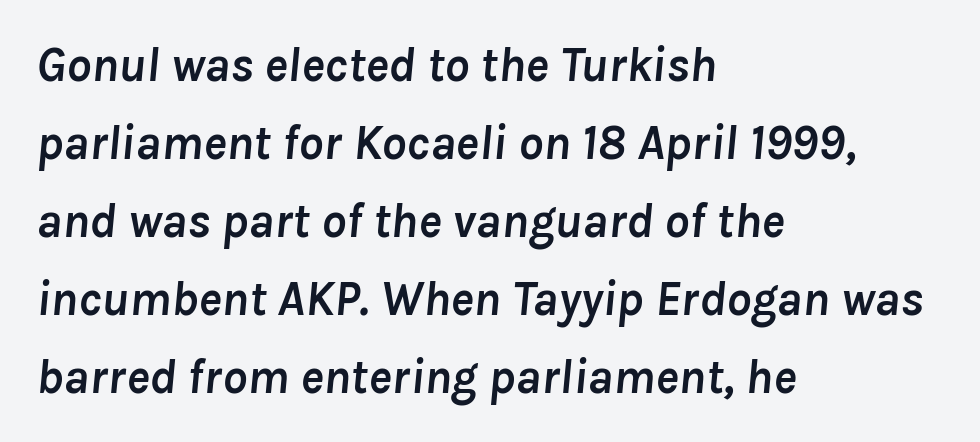
The image shows 49 px semibold type, italic (leaning right); set left-aligned, normal line spacing (1.59x), normal letter spacing, not underlined; low stroke contrast and a medium x-height.
